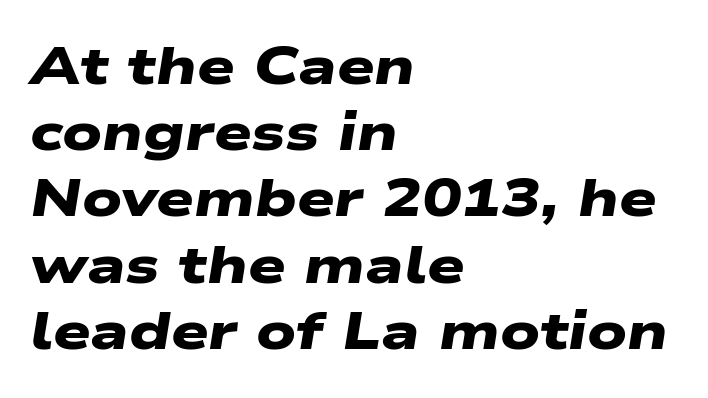
{"serif": "no", "bold": "yes", "weight": "heavy", "width": "wide", "stroke_contrast": "low", "x_height": "medium", "monospaced": "no", "underline": "no", "align": "left", "line_spacing": "normal", "line_spacing_ratio": 1.25, "letter_spacing": "normal", "letter_spacing_em": 0.0, "glyph_px": 53}
